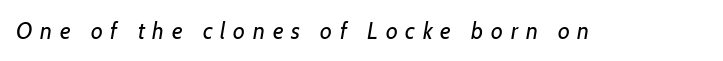
The typography opts for an oblique posture over an upright one. These lines have a slow, spaced-out rhythm from letter to letter. Clear beneath every line of the passage. Compared with a typical body face, this is equally light or lighter still.
